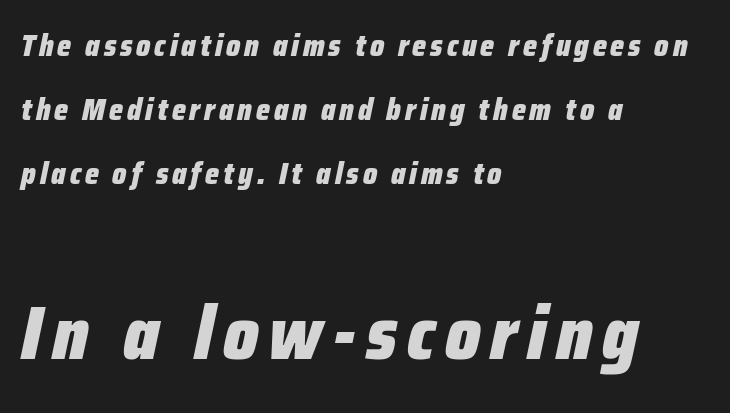
Q: Is the text bold? A: Yes.
Q: Is the text italic (slanted)? A: Yes, it leans right by about 12 degrees.
Q: Is the text underlined? A: No.
Q: How is the paragraph aligned? A: Left-aligned.
Q: Is the spacing between lines tight, normal or loose? A: Loose.
Q: Which block of text is set in a larger size, the first (top) or the second (bottom)? A: The second (bottom) one.
Q: Width (condensed, normal, or wide)? A: Condensed.
Q: Stroke contrast? A: Low.
Q: x-height? A: Medium.
Q: Monospaced? A: No.
